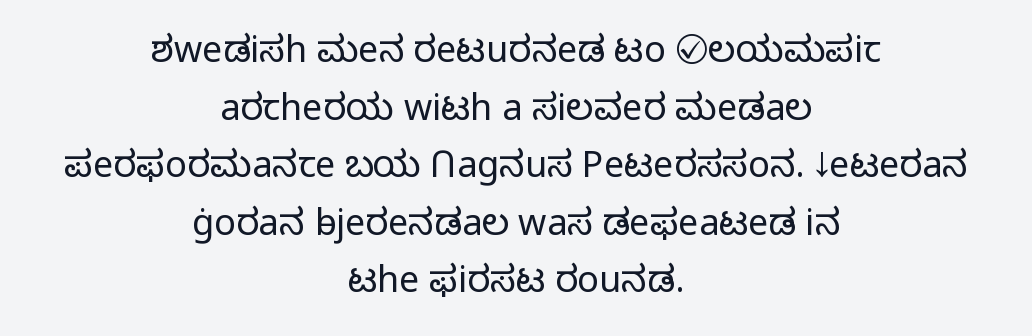
Q: Is the text bold? A: No.
Q: Is the text italic (slanted)? A: No, it is upright.
Q: Is the typeface a serif or a sans-serif typeface? A: Sans-serif.
Q: Is the text underlined? A: No.
Q: How is the paragraph aligned? A: Centered.
Q: Is the spacing between letters normal or unusually wide? A: Normal.
Q: Is the spacing between lines tight, normal or loose? A: Normal.
Q: Width (condensed, normal, or wide)? A: Normal.
Q: Stroke contrast? A: Low.
Q: x-height? A: Medium.
Q: Monospaced? A: No.
